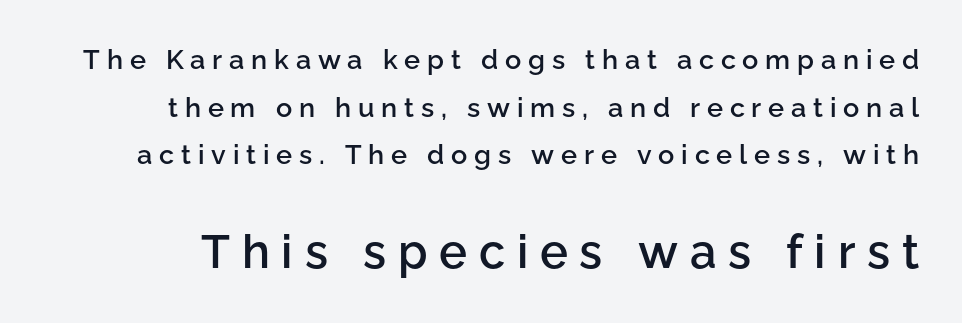
{"serif": "no", "italic": "no", "bold": "semi", "weight": "semibold", "width": "normal", "stroke_contrast": "low", "x_height": "medium", "monospaced": "no", "underline": "no", "line_spacing_ratio": 1.76, "letter_spacing": "wide", "letter_spacing_em": 0.25, "larger_block": "second", "size_ratio": 1.74, "glyph_px": 47}
